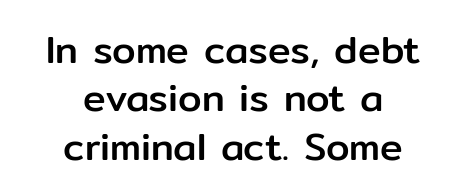
The face used here is proportionally spaced, like ordinary book or web type. Typographically, this falls in the sans-serif category. The passage shown is not underscored anywhere. The rag falls on both sides of this text block equally.
